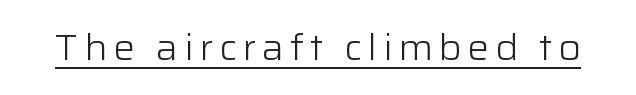
When letters stand straight like this, we call the style roman or upright. The rendered words wear a rule along their underside. Stems and bowls with no extra thickness — not bold. Each letter keeps its own natural width here, so spacing adapts to shape. The designer went with a sans here, leaving each stem footless.
